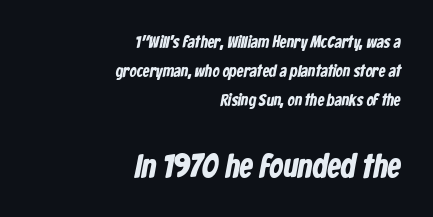
In terms of letterform style, serifs are entirely absent. The typesetting leans heavy: a genuine bold. Looks like regular typesetting: each glyph gets only the width it needs. Inter-character spacing is left at the font's built-in metrics. Typesetter's note — lower block bumped up in size, upper block left smaller. Typeset ragged left — the right edge is the straight one.
